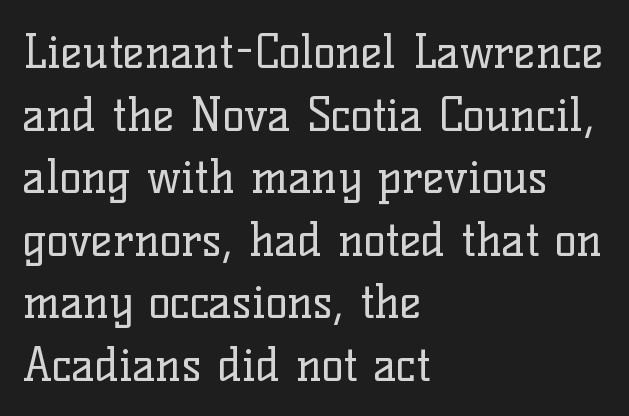
The image shows 46 px regular-weight serif type, upright; set left-aligned, normal line spacing (1.36x), normal letter spacing, not underlined; low stroke contrast and a medium x-height.
